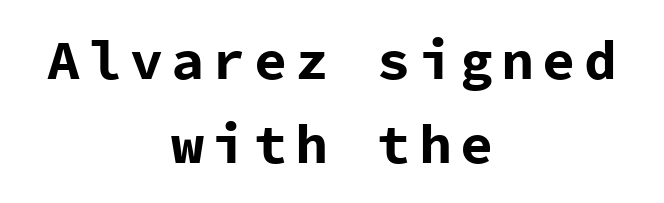
The image shows 55 px bold sans-serif type, upright, monospaced; set centered, normal line spacing (1.52x), not underlined; low stroke contrast and a medium x-height.
